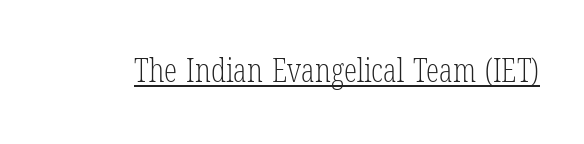
Character widths vary here, with narrow letters taking less room than wide ones. Each word holds together tightly as a unit, with standard inter-letter gaps. The weight tops out at a normal text grade. Underlining? Definitely there. Ordinary non-slanted type is in use. Serifs: yes, visible at the terminals of the letterforms.
